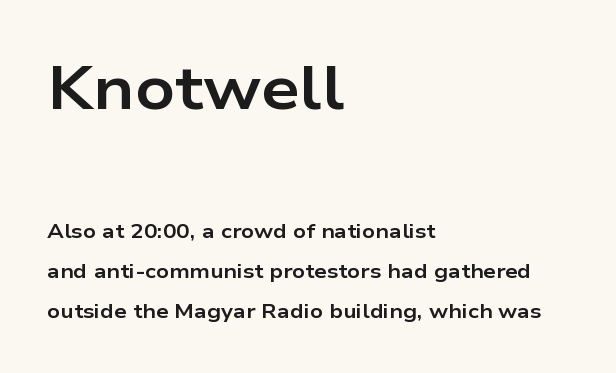
{"serif": "no", "italic": "no", "bold": "yes", "weight": "bold", "width": "wide", "stroke_contrast": "low", "x_height": "medium", "monospaced": "no", "underline": "no", "align": "left", "line_spacing": "loose", "line_spacing_ratio": 1.99, "letter_spacing": "normal", "letter_spacing_em": 0.0, "larger_block": "first", "size_ratio": 3.05, "glyph_px": 61}
